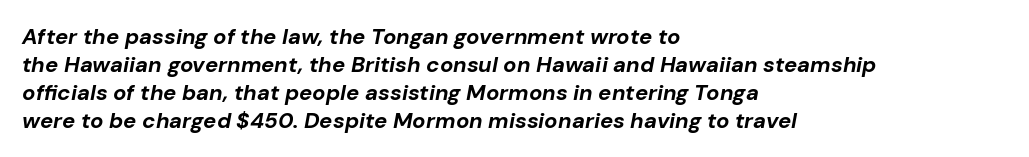
{"italic": "yes", "lean": "right", "slant_degrees": 10, "bold": "yes", "underline": "no", "align": "left", "line_spacing": "normal", "line_spacing_ratio": 1.27, "letter_spacing": "normal", "letter_spacing_em": 0.0, "glyph_px": 22}
